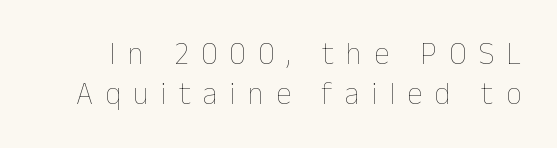
Q: Is the text bold? A: No.
Q: Is the text italic (slanted)? A: No, it is upright.
Q: Is the text underlined? A: No.
Q: Is the spacing between letters normal or unusually wide? A: Unusually wide.
Q: Is the spacing between lines tight, normal or loose? A: Normal.
Q: Width (condensed, normal, or wide)? A: Normal.
Q: Stroke contrast? A: Low.
Q: x-height? A: Medium.
Q: Monospaced? A: No.
